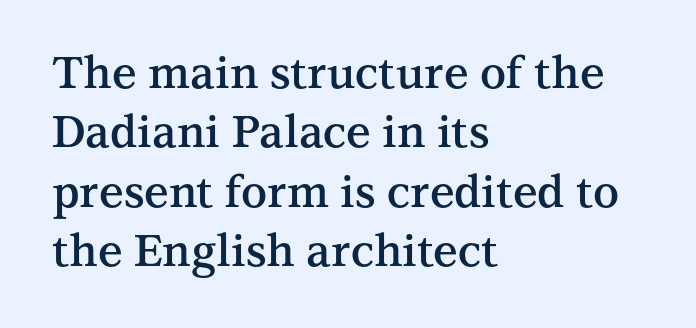
{"serif": "yes", "italic": "no", "bold": "semi", "weight": "semibold", "width": "normal", "stroke_contrast": "medium", "x_height": "medium", "monospaced": "no", "underline": "no", "align": "left", "line_spacing": "normal", "line_spacing_ratio": 1.35, "letter_spacing": "normal", "letter_spacing_em": 0.0, "glyph_px": 44}
